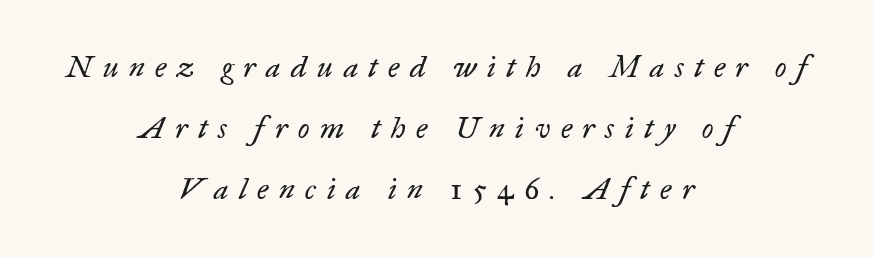
The image shows 30 px regular-weight serif type, italic (leaning right); set centered, loose line spacing (2.04x), unusually wide letter spacing (+0.35 em), not underlined; low stroke contrast and a small x-height.
